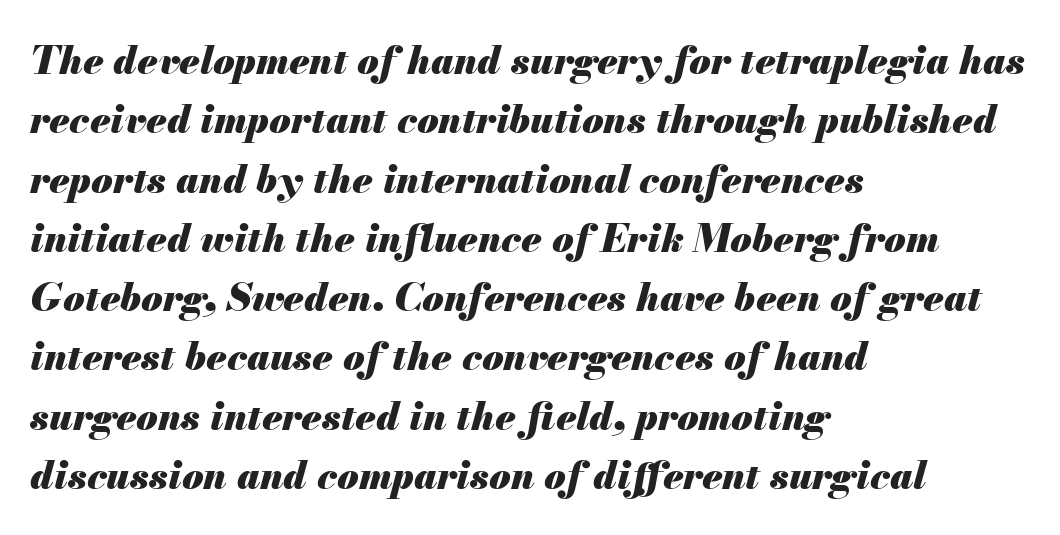
{"italic": "yes", "lean": "right", "slant_degrees": 13, "bold": "yes", "weight": "heavy", "width": "normal", "stroke_contrast": "medium", "x_height": "small", "monospaced": "no", "underline": "no", "align": "left", "line_spacing": "normal", "line_spacing_ratio": 1.52, "letter_spacing": "normal", "letter_spacing_em": 0.0, "glyph_px": 39}
